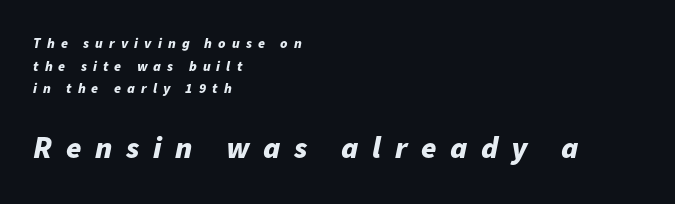
Q: Is the text bold? A: Yes.
Q: Is the text italic (slanted)? A: Yes, it leans right by about 11 degrees.
Q: Is the text underlined? A: No.
Q: How is the paragraph aligned? A: Left-aligned.
Q: Is the spacing between letters normal or unusually wide? A: Unusually wide.
Q: Is the spacing between lines tight, normal or loose? A: Normal.
Q: Which block of text is set in a larger size, the first (top) or the second (bottom)? A: The second (bottom) one.
Q: Width (condensed, normal, or wide)? A: Normal.
Q: Stroke contrast? A: Low.
Q: x-height? A: Medium.
Q: Monospaced? A: No.
